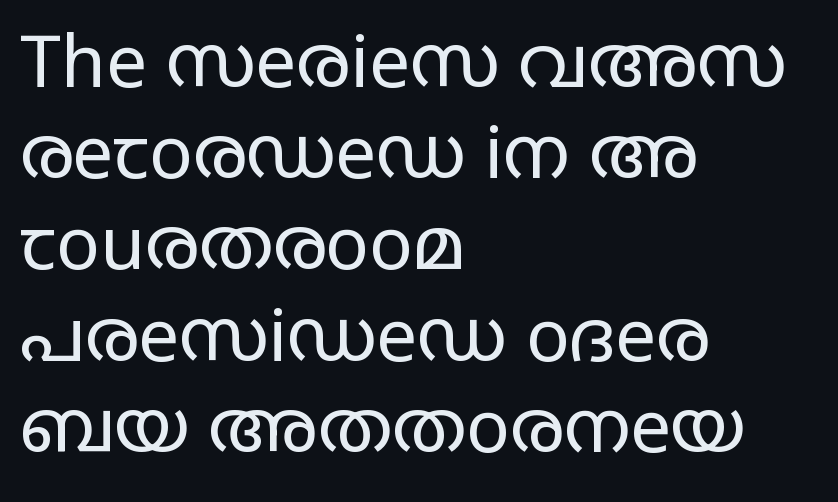
The image shows 73 px regular-weight, wide sans-serif type, upright; set left-aligned, normal line spacing (1.25x), normal letter spacing, not underlined; low stroke contrast and a large x-height.
